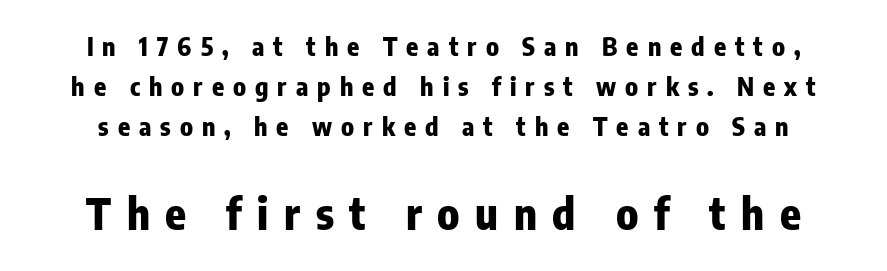
Is the type bold? Yes — the strokes are clearly thick and heavy. Here the designer chose a conventional face with non-uniform glyph widths. Whoever set this made the second block the dominant, larger element. This sample keeps an unexceptional amount of space between lines. Classification — sans serif.
